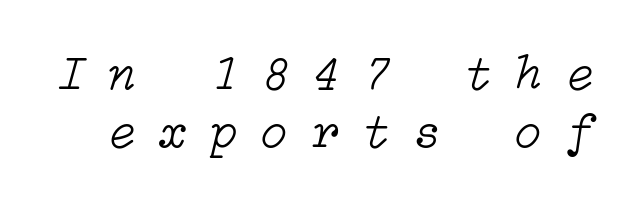
If you drew a line through each stem, it would be angled. Heaviness? Minimal to ordinary, like unemphasized prose. The letterforms stand isolated, each surrounded by extra space. The glyphs are unaccompanied by any horizontal stroke below them.
